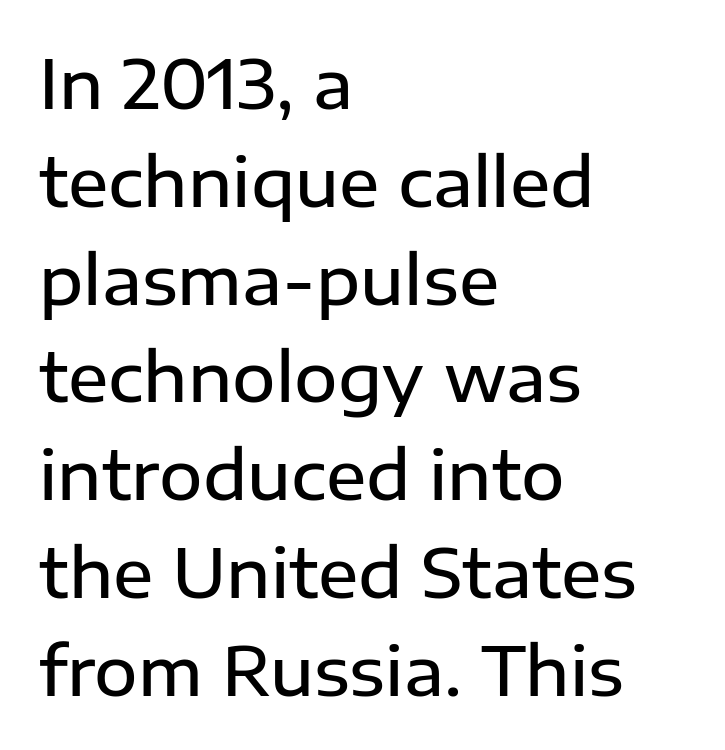
This sample uses an upright cut, with every glyph sitting square on the baseline. This sample is left-justified, so line endings fall wherever the words run out. This is sans-serif lettering, the kind often seen on screens and signage. The strip under each line holds only bare page. No extra tracking has been applied to these lines. The face used here is proportionally spaced, like ordinary book or web type.
